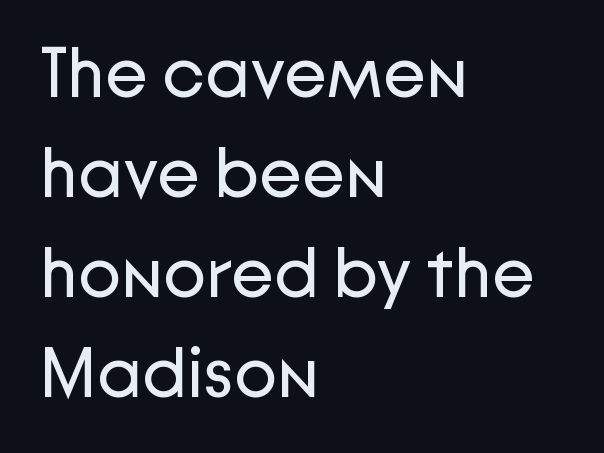
Stroke thickness stays within the range of a standard reading face or lighter. There is no visible air inserted between adjacent glyphs. Descender tails drop into unmarked territory. This sample has the flowing, uneven cadence of proportional lettering. Letterform terminals end flat and unadorned throughout the passage. Caption: multi-line text, flush left, ragged right.
